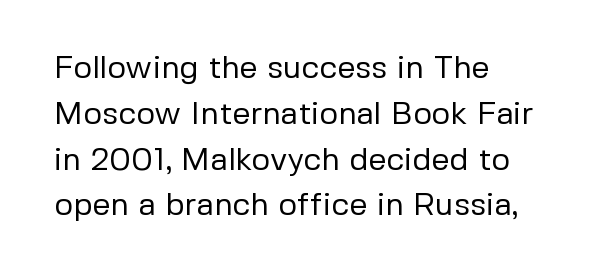
{"serif": "no", "italic": "no", "bold": "no", "weight": "regular", "width": "normal", "stroke_contrast": "low", "x_height": "medium", "monospaced": "no", "underline": "no", "align": "left", "line_spacing": "normal", "line_spacing_ratio": 1.43, "letter_spacing": "normal", "letter_spacing_em": 0.0, "glyph_px": 32}
